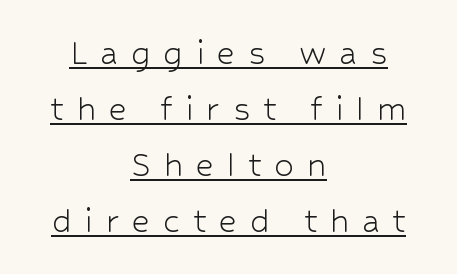
{"serif": "no", "italic": "no", "bold": "no", "weight": "light", "width": "normal", "stroke_contrast": "low", "x_height": "medium", "monospaced": "no", "underline": "yes", "align": "center", "line_spacing": "normal", "line_spacing_ratio": 1.44, "letter_spacing": "wide", "letter_spacing_em": 0.33, "glyph_px": 39}
